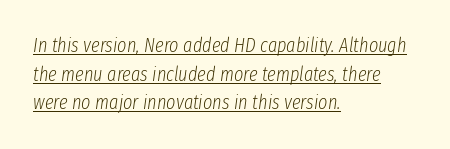
Q: Is the text bold? A: No.
Q: Is the text italic (slanted)? A: Yes, it leans right by about 8 degrees.
Q: Is the text underlined? A: Yes.
Q: How is the paragraph aligned? A: Left-aligned.
Q: Is the spacing between letters normal or unusually wide? A: Normal.
Q: Is the spacing between lines tight, normal or loose? A: Normal.
